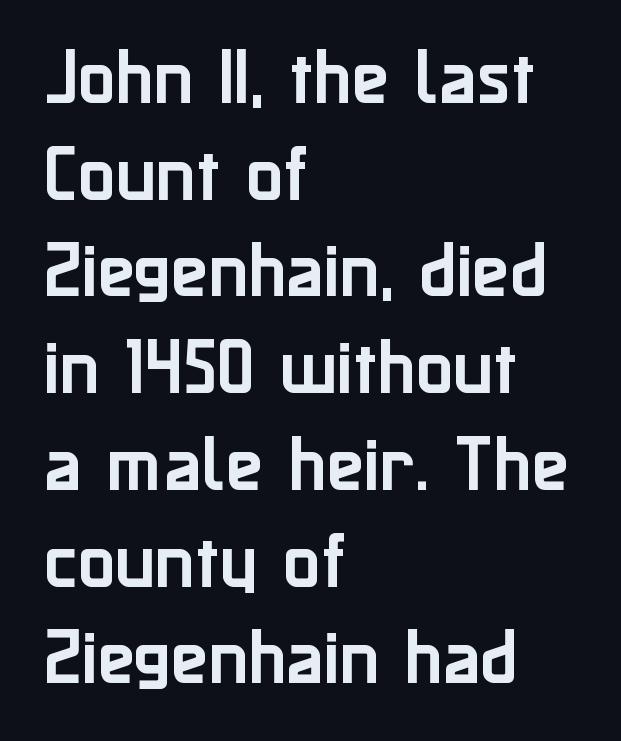
The image shows 62 px sans-serif type, upright; set left-aligned, normal line spacing (1.56x), normal letter spacing, not underlined; low stroke contrast and a medium x-height.
